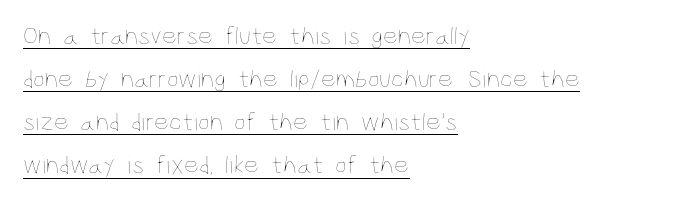
{"italic": "no", "bold": "no", "underline": "yes", "align": "left", "line_spacing": "normal", "line_spacing_ratio": 1.66, "letter_spacing": "normal", "letter_spacing_em": 0.0, "glyph_px": 26}
